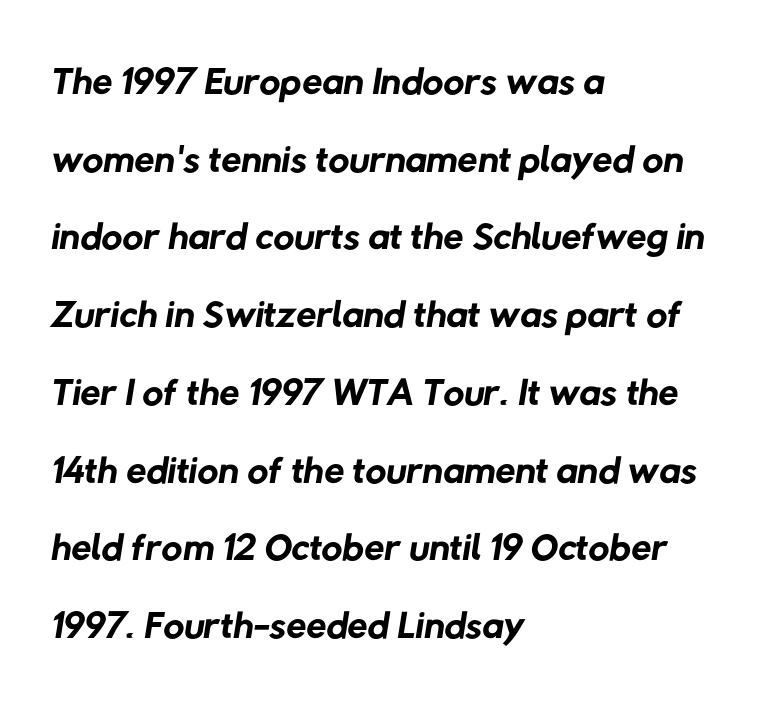
{"serif": "no", "bold": "no", "weight": "regular", "width": "normal", "stroke_contrast": "low", "x_height": "medium", "monospaced": "no", "underline": "no", "align": "left", "line_spacing": "normal", "line_spacing_ratio": 1.34, "letter_spacing": "normal", "letter_spacing_em": 0.0, "glyph_px": 58}
